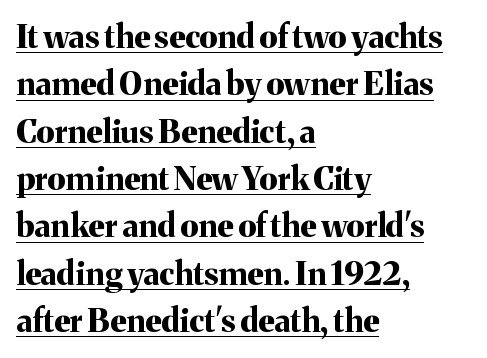
Typesetter's note: full bold, strokes at maximum text heaviness. These lines were composed using upright roman letters. Has an underline been added? It has. All the whitespace from short lines collects on the right. A typesetter would call this zero additional tracking. Proportional: the letters do not fall into vertical columns.
